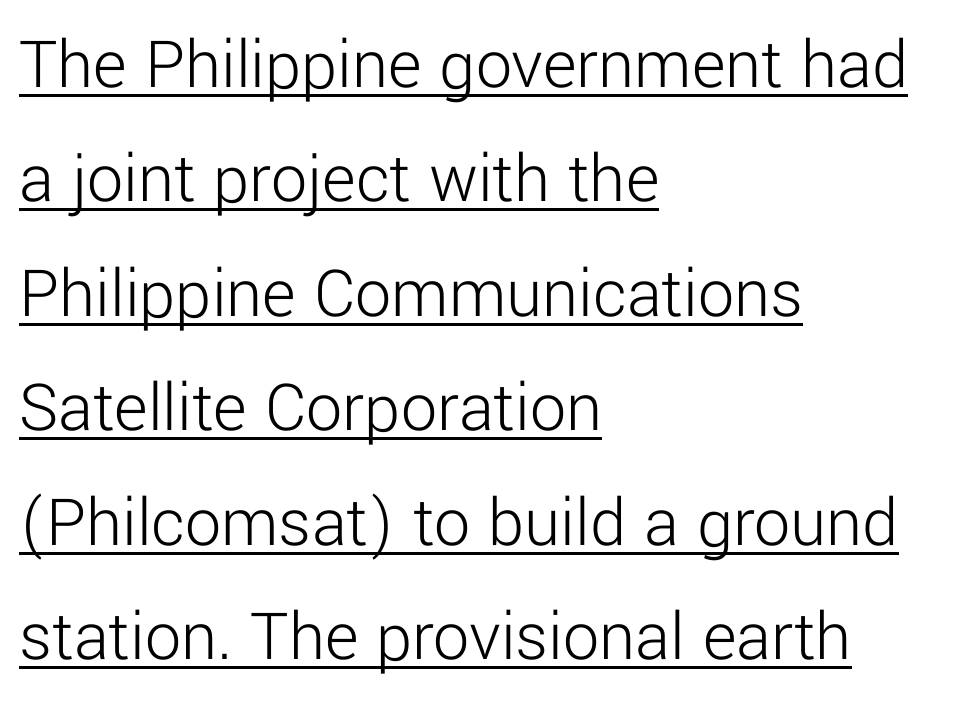
Font category for this specimen: sans-serif. A light-to-regular cut is what we see here. The rag falls on the right side of this text block. A roman cut, with each character standing at attention. Default kerning and tracking; the words read as compact shapes.
